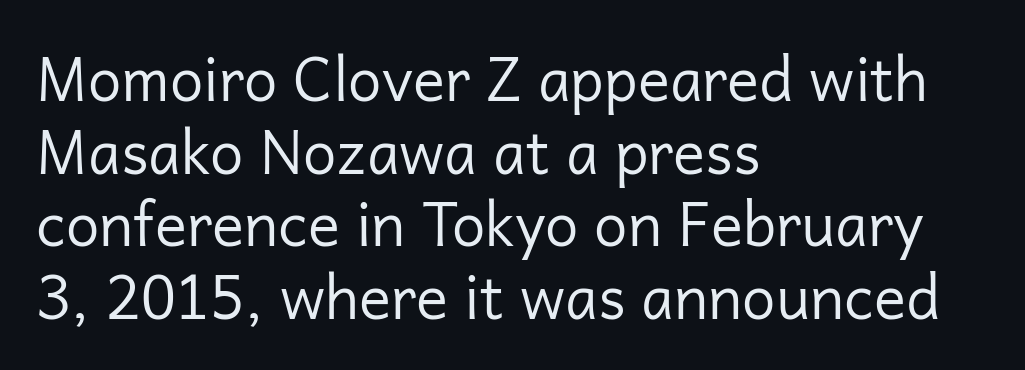
The image shows 60 px regular-weight sans-serif type, upright; set left-aligned, line spacing 1.21x, normal letter spacing, not underlined; low stroke contrast and a medium x-height.
